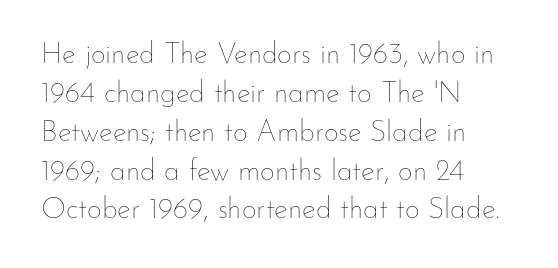
Q: Is the text bold? A: No.
Q: Is the text italic (slanted)? A: No, it is upright.
Q: Is the text underlined? A: No.
Q: How is the paragraph aligned? A: Left-aligned.
Q: Is the spacing between letters normal or unusually wide? A: Normal.
Q: Is the spacing between lines tight, normal or loose? A: Normal.
Q: Width (condensed, normal, or wide)? A: Normal.
Q: Stroke contrast? A: Low.
Q: x-height? A: Small.
Q: Monospaced? A: No.
